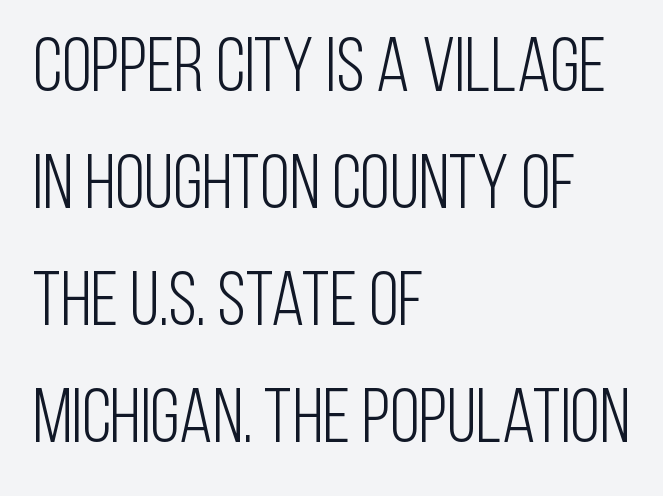
In terms of letterform style, serifs are entirely absent. Typeset ragged right — the left edge is the straight one. How would I describe the line gaps? Plain and ordinary. Do the letters lean? They stand straight. Type without underlining. The face used here is proportionally spaced, like ordinary book or web type.
